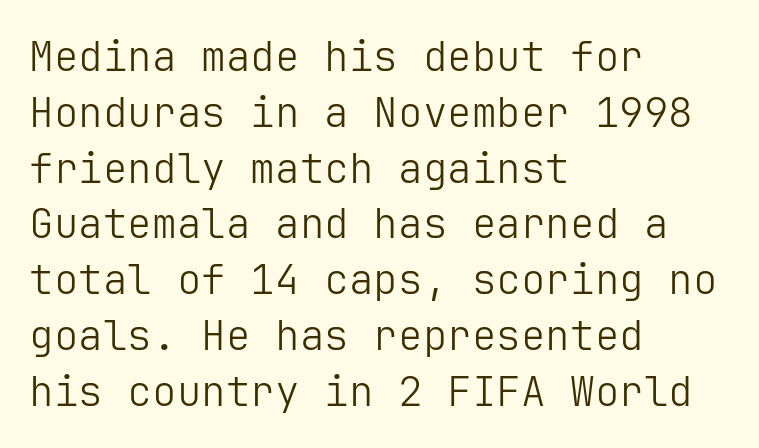
The image shows 41 px light sans-serif type, upright; set left-aligned, normal line spacing (1.36x), normal letter spacing, not underlined; low stroke contrast and a medium x-height.
